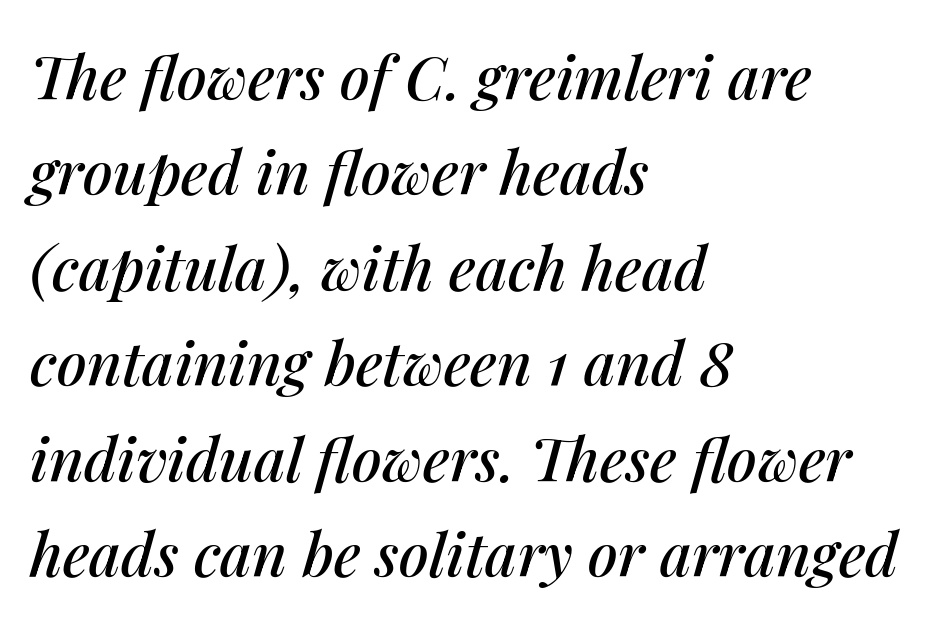
Q: Is the text italic (slanted)? A: Yes, it leans right by about 14 degrees.
Q: Is the text underlined? A: No.
Q: How is the paragraph aligned? A: Left-aligned.
Q: Is the spacing between letters normal or unusually wide? A: Normal.
Q: Is the spacing between lines tight, normal or loose? A: Normal.
Q: Width (condensed, normal, or wide)? A: Normal.
Q: Stroke contrast? A: Medium.
Q: x-height? A: Medium.
Q: Monospaced? A: No.
